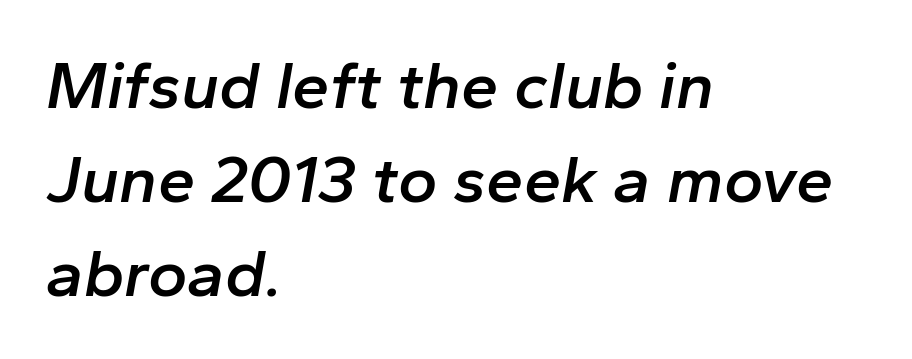
Q: Is the text bold? A: Semi-bold.
Q: Is the text italic (slanted)? A: Yes, it leans right by about 10 degrees.
Q: Is the text underlined? A: No.
Q: How is the paragraph aligned? A: Left-aligned.
Q: Is the spacing between letters normal or unusually wide? A: Normal.
Q: Is the spacing between lines tight, normal or loose? A: Normal.
Q: Width (condensed, normal, or wide)? A: Normal.
Q: Stroke contrast? A: Low.
Q: x-height? A: Medium.
Q: Monospaced? A: No.
